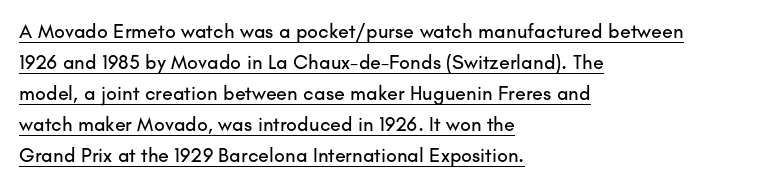
Q: Is the text italic (slanted)? A: No, it is upright.
Q: Is the text underlined? A: Yes.
Q: How is the paragraph aligned? A: Left-aligned.
Q: Is the spacing between letters normal or unusually wide? A: Normal.
Q: Is the spacing between lines tight, normal or loose? A: Normal.
